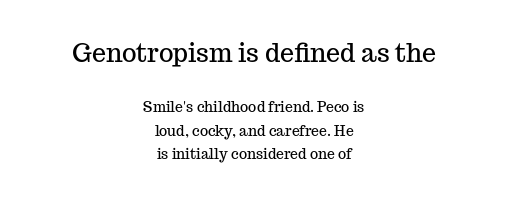
The image shows 25 px text type, upright; set centered, normal line spacing (1.66x), normal letter spacing, not underlined; the first (top) block is 1.79x larger.
